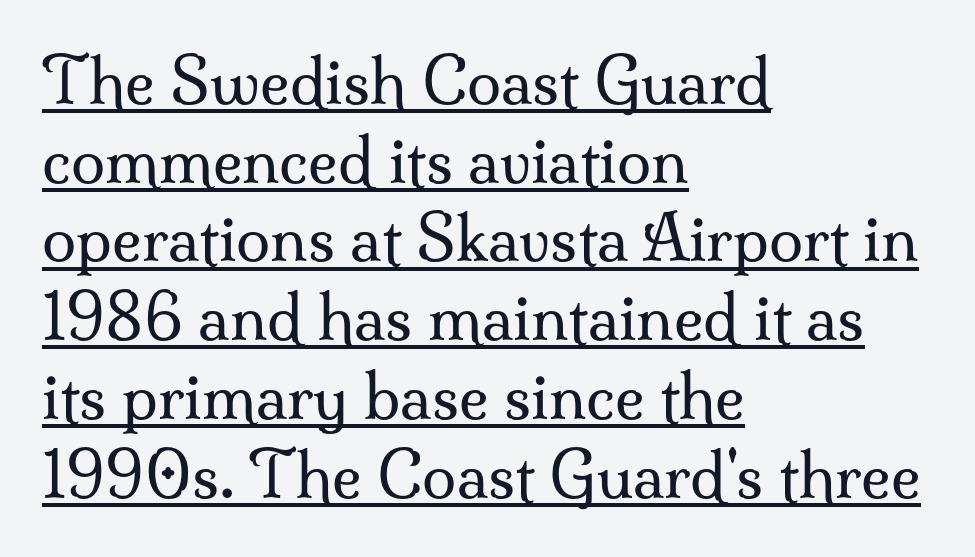
The image shows 62 px regular-weight serif type, upright; set left-aligned, normal line spacing (1.27x), normal letter spacing, underlined; medium stroke contrast and a small x-height.
